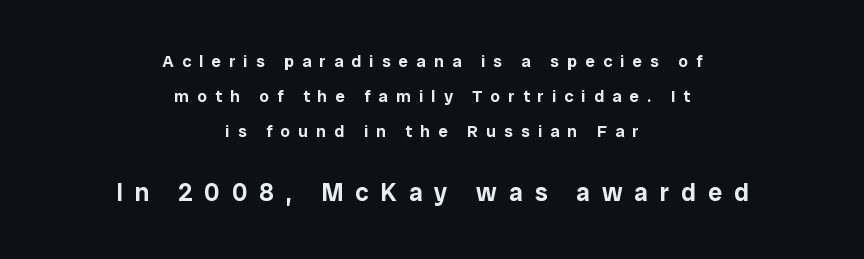
Q: Is the text italic (slanted)? A: No, it is upright.
Q: Is the text underlined? A: No.
Q: How is the paragraph aligned? A: Centered.
Q: Is the spacing between letters normal or unusually wide? A: Unusually wide.
Q: Is the spacing between lines tight, normal or loose? A: Loose.
Q: Which block of text is set in a larger size, the first (top) or the second (bottom)? A: The second (bottom) one.
